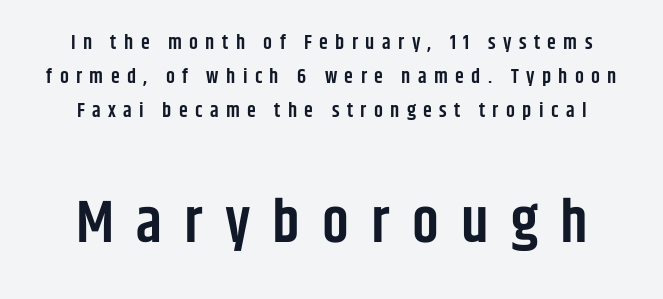
{"serif": "no", "italic": "no", "bold": "semi", "weight": "semibold", "width": "condensed", "stroke_contrast": "low", "x_height": "large", "monospaced": "no", "underline": "no", "align": "center", "line_spacing_ratio": 1.71, "letter_spacing": "wide", "letter_spacing_em": 0.37, "larger_block": "second", "size_ratio": 3.0, "glyph_px": 60}
